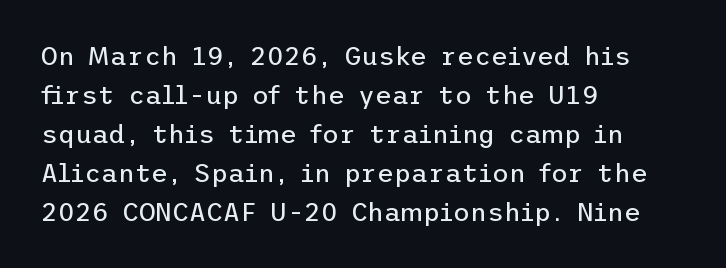
Q: Is the text bold? A: No.
Q: Is the text italic (slanted)? A: No, it is upright.
Q: Is the text underlined? A: No.
Q: How is the paragraph aligned? A: Left-aligned.
Q: Is the spacing between letters normal or unusually wide? A: Normal.
Q: Is the spacing between lines tight, normal or loose? A: Normal.
